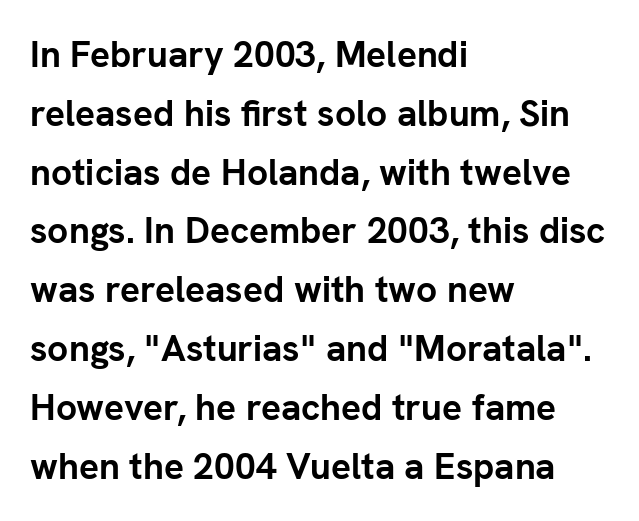
The image shows 37 px semibold sans-serif type, upright; set left-aligned, normal line spacing (1.59x), normal letter spacing, not underlined; low stroke contrast and a medium x-height.
